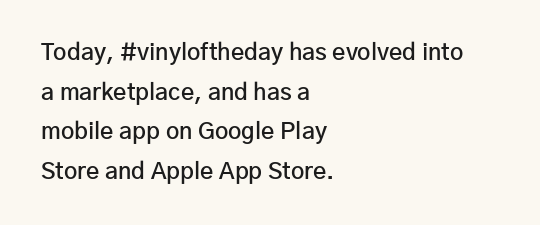
Unlike italic type, these characters show no tilt at all. Layout note: lines flush left. How are the letters spaced? Ordinarily, with no added tracking. The string is rendered with underlining switched off.
